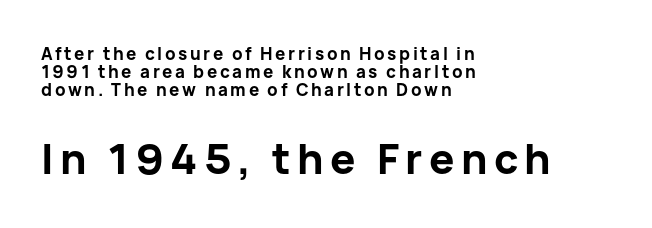
{"serif": "no", "italic": "no", "bold": "yes", "weight": "bold", "width": "normal", "stroke_contrast": "low", "x_height": "medium", "monospaced": "no", "underline": "no", "align": "left", "line_spacing": "tight", "line_spacing_ratio": 1.06, "larger_block": "second", "size_ratio": 2.47, "glyph_px": 42}
